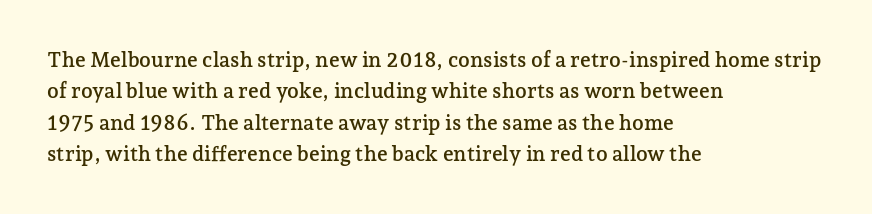
Unmarked baselines from the first word to the last. Every character sits straight up, as roman type does. The lines in this sample share a left origin and differ only in where they stop. Summary of vertical rhythm: regular, with standard interline spacing. Inter-character spacing is left at the font's built-in metrics.
